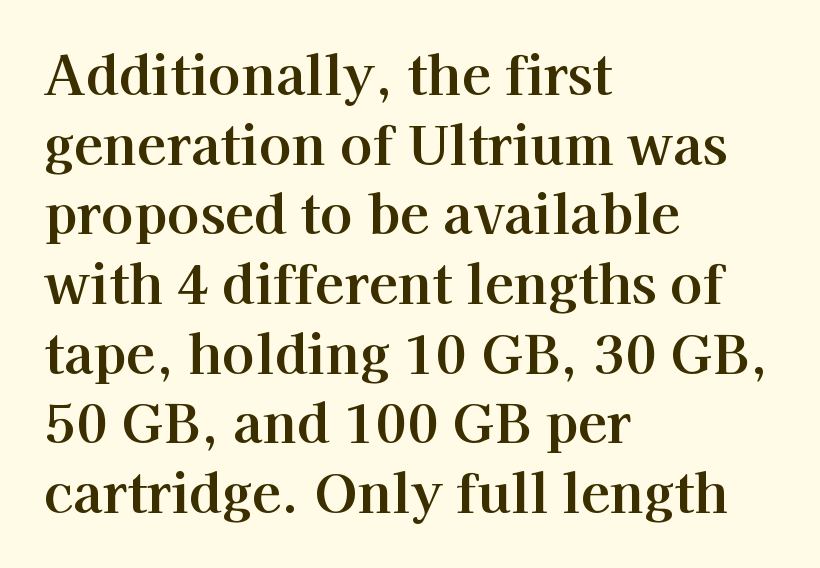
Glance below the letters and you will spot only blank space. These lines are composed in type with serifs. Compared with a centered layout, this one pins lines to the left instead. Between one letter and the next there's only the usual sliver of space. The rows are spaced the way most documents space them.
